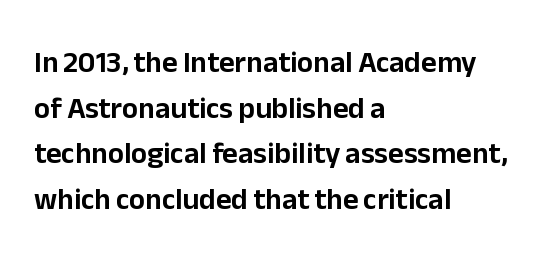
{"serif": "no", "italic": "no", "width": "normal", "stroke_contrast": "low", "x_height": "medium", "monospaced": "no", "underline": "no", "align": "left", "line_spacing": "normal", "line_spacing_ratio": 1.52, "letter_spacing": "normal", "letter_spacing_em": 0.0, "glyph_px": 30}
